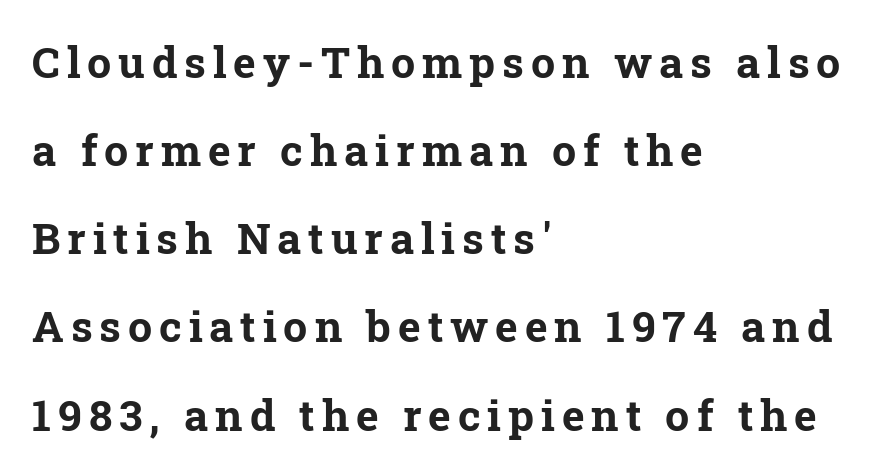
The image shows 43 px bold serif type, upright; set left-aligned, loose line spacing (2.05x), not underlined; low stroke contrast and a medium x-height.
